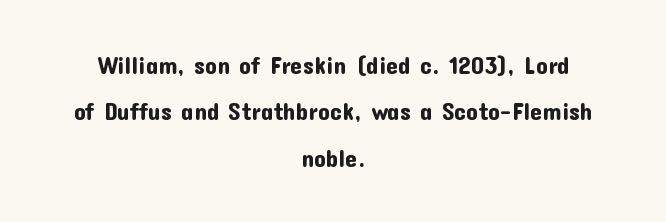
{"italic": "no", "underline": "no", "align": "center", "line_spacing": "loose", "line_spacing_ratio": 1.93, "letter_spacing": "normal", "letter_spacing_em": 0.0, "glyph_px": 24}
